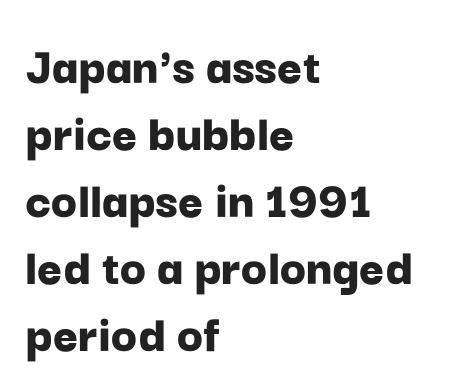
The image shows 54 px bold sans-serif type, upright; set left-aligned, line spacing 1.24x, normal letter spacing, not underlined; low stroke contrast and a medium x-height.
